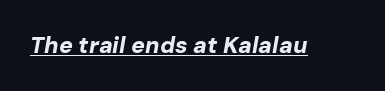
{"italic": "yes", "lean": "right", "slant_degrees": 10, "bold": "yes", "underline": "yes", "letter_spacing": "normal", "letter_spacing_em": 0.0, "glyph_px": 23}
